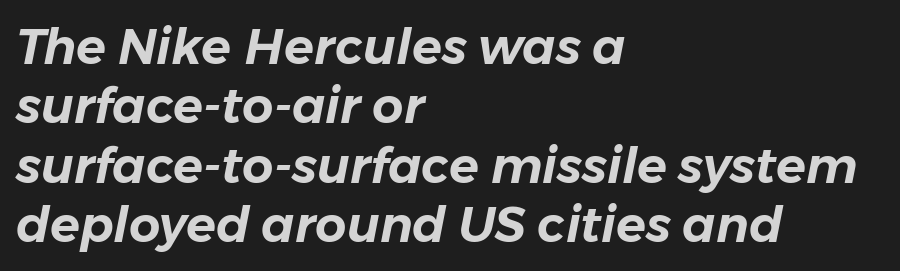
{"italic": "yes", "lean": "right", "slant_degrees": 11, "width": "normal", "stroke_contrast": "low", "x_height": "medium", "monospaced": "no", "underline": "no", "align": "left", "line_spacing_ratio": 1.21, "letter_spacing": "normal", "letter_spacing_em": 0.0, "glyph_px": 49}
